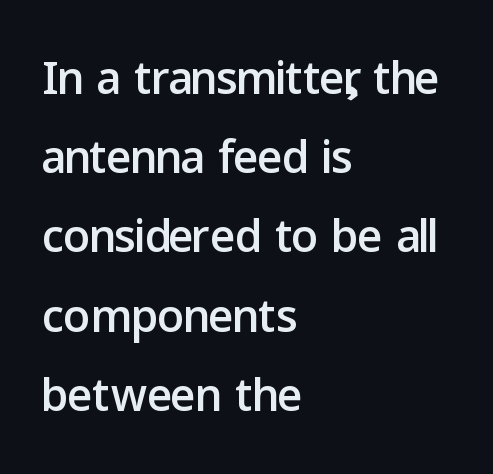
The image shows 66 px sans-serif type, upright; set left-aligned, line spacing 1.2x, normal letter spacing, not underlined; low stroke contrast and a medium x-height.
